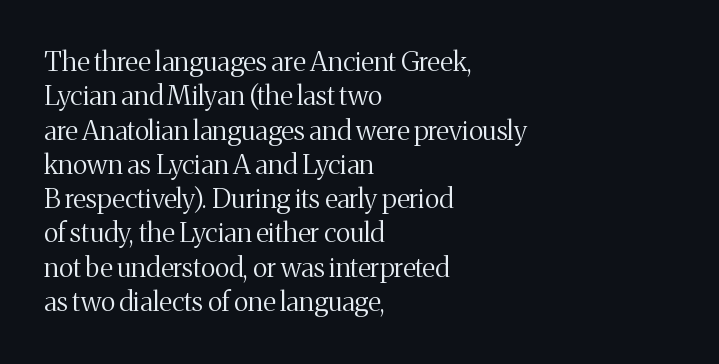
Q: Is the text bold? A: No.
Q: Is the text italic (slanted)? A: No, it is upright.
Q: Is the text underlined? A: No.
Q: How is the paragraph aligned? A: Left-aligned.
Q: Is the spacing between letters normal or unusually wide? A: Normal.
Q: Is the spacing between lines tight, normal or loose? A: Normal.
